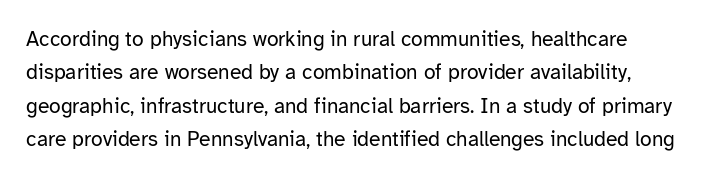
The image shows 21 px text type, upright; set normal line spacing (1.59x), normal letter spacing, not underlined.
